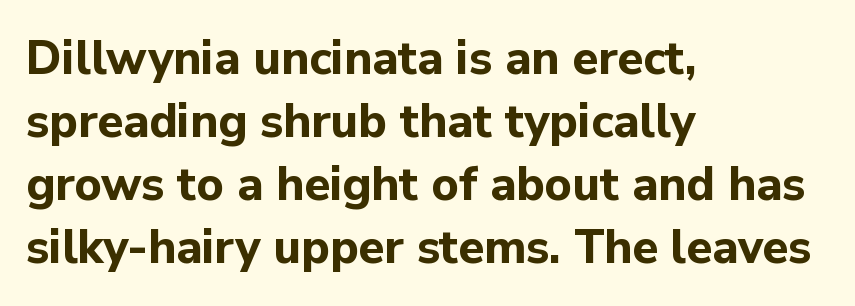
The image shows 47 px bold sans-serif type, upright; set left-aligned, normal line spacing (1.34x), normal letter spacing, not underlined; low stroke contrast and a medium x-height.
